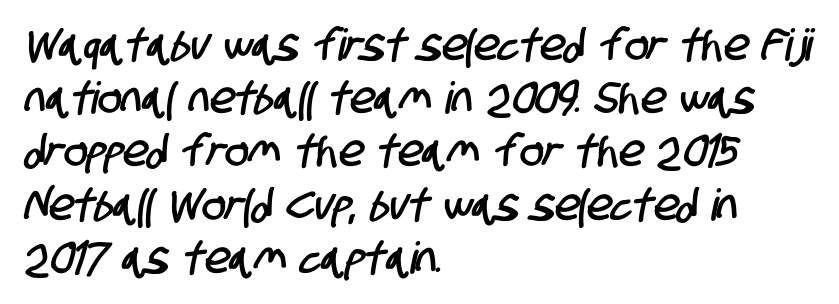
Q: Is the typeface a serif or a sans-serif typeface? A: Sans-serif.
Q: Is the text underlined? A: No.
Q: How is the paragraph aligned? A: Left-aligned.
Q: Is the spacing between letters normal or unusually wide? A: Normal.
Q: Width (condensed, normal, or wide)? A: Condensed.
Q: Stroke contrast? A: Low.
Q: x-height? A: Large.
Q: Monospaced? A: No.
